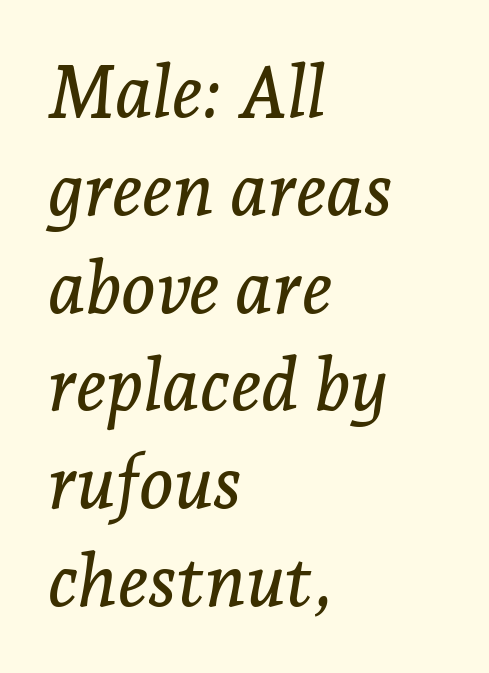
{"serif": "yes", "italic": "yes", "lean": "right", "slant_degrees": 7, "width": "normal", "stroke_contrast": "low", "x_height": "medium", "monospaced": "no", "underline": "no", "align": "left", "line_spacing": "normal", "line_spacing_ratio": 1.34, "letter_spacing": "normal", "letter_spacing_em": 0.0, "glyph_px": 73}
